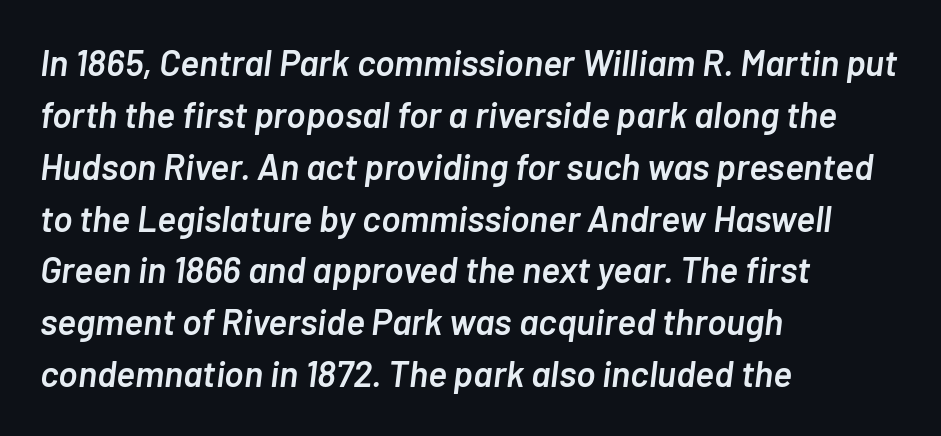
Q: Is the text bold? A: Semi-bold.
Q: Is the text italic (slanted)? A: Yes, it leans right by about 7 degrees.
Q: Is the text underlined? A: No.
Q: How is the paragraph aligned? A: Left-aligned.
Q: Is the spacing between letters normal or unusually wide? A: Normal.
Q: Is the spacing between lines tight, normal or loose? A: Normal.
Q: Width (condensed, normal, or wide)? A: Normal.
Q: Stroke contrast? A: Low.
Q: x-height? A: Medium.
Q: Monospaced? A: No.
